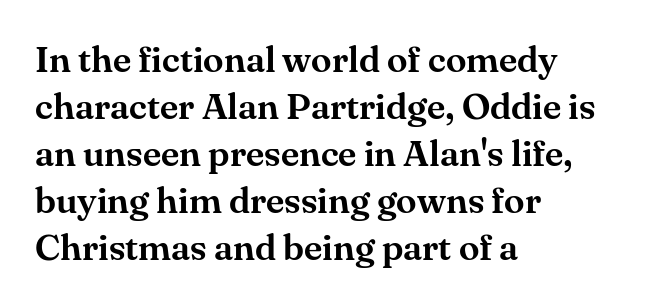
Q: Is the text italic (slanted)? A: No, it is upright.
Q: Is the typeface a serif or a sans-serif typeface? A: Serif.
Q: Is the text underlined? A: No.
Q: How is the paragraph aligned? A: Left-aligned.
Q: Is the spacing between letters normal or unusually wide? A: Normal.
Q: Is the spacing between lines tight, normal or loose? A: Normal.
Q: Width (condensed, normal, or wide)? A: Normal.
Q: Stroke contrast? A: Medium.
Q: x-height? A: Small.
Q: Monospaced? A: No.
